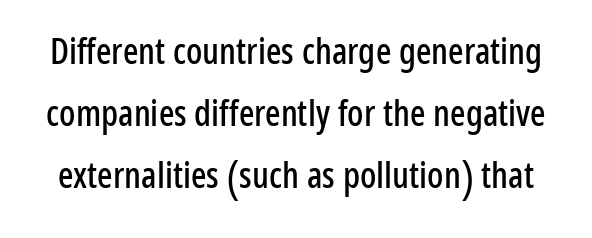
These lines are rendered in a variable-pitch font. Any mark beneath the type? The region is blank. Glyph-to-glyph distance matches everyday printed text. These lines were composed using upright roman letters. The typeface chosen for these lines omits serifs.
